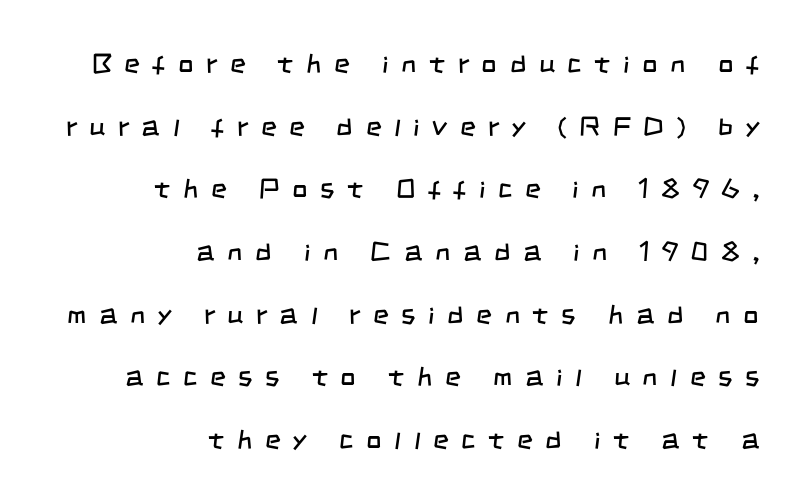
Q: Is the text bold? A: No.
Q: Is the text underlined? A: No.
Q: How is the paragraph aligned? A: Right-aligned.
Q: Is the spacing between letters normal or unusually wide? A: Unusually wide.
Q: Is the spacing between lines tight, normal or loose? A: Loose.
